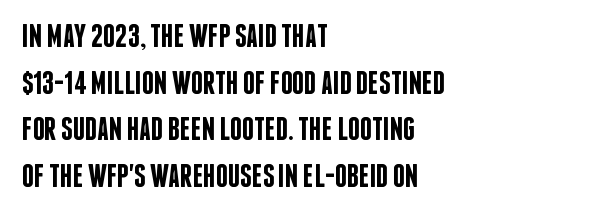
{"serif": "no", "italic": "no", "bold": "semi", "weight": "semibold", "width": "condensed", "stroke_contrast": "low", "x_height": "large", "monospaced": "no", "underline": "no", "align": "left", "line_spacing": "normal", "line_spacing_ratio": 1.41, "letter_spacing": "normal", "letter_spacing_em": 0.0, "glyph_px": 33}
